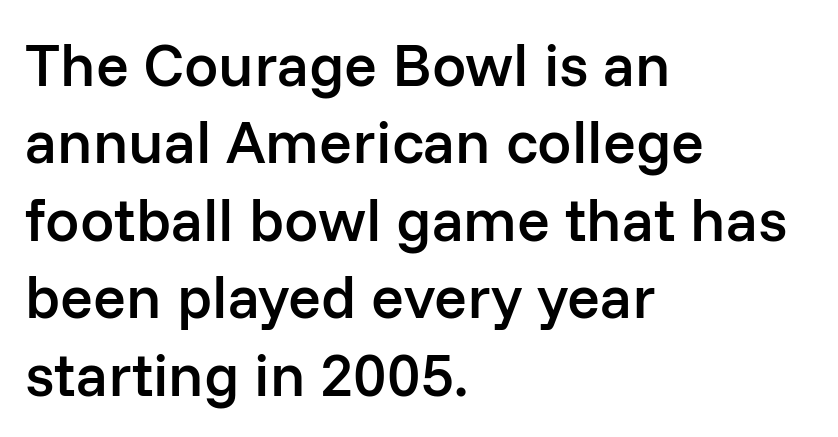
{"serif": "no", "italic": "no", "bold": "semi", "weight": "semibold", "width": "normal", "stroke_contrast": "low", "x_height": "medium", "monospaced": "no", "underline": "no", "align": "left", "line_spacing": "normal", "line_spacing_ratio": 1.27, "letter_spacing": "normal", "letter_spacing_em": 0.0, "glyph_px": 61}
